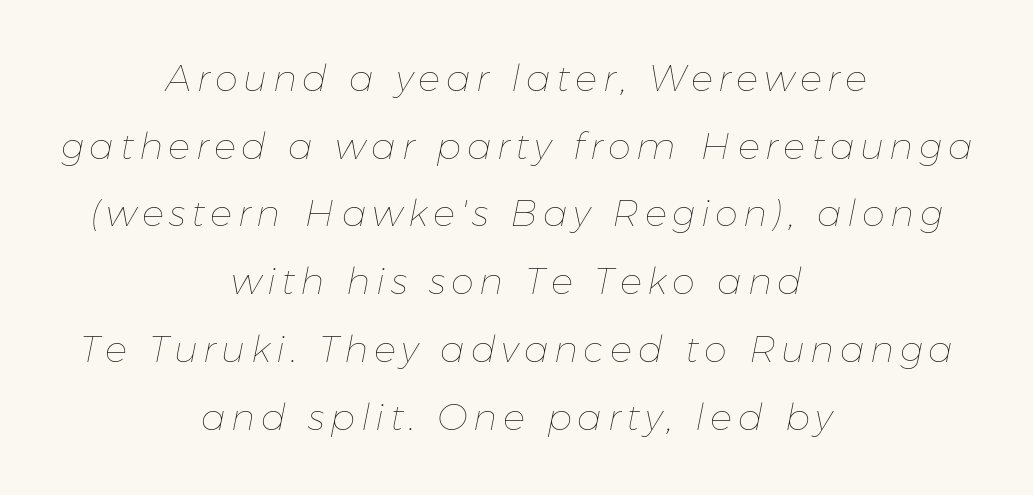
Casual observation: everything's sitting right in the middle. Every character sits at an angle, as italics do. The rendering uses natural spacing where letterforms have individual widths. Heft: none added — not bold.
